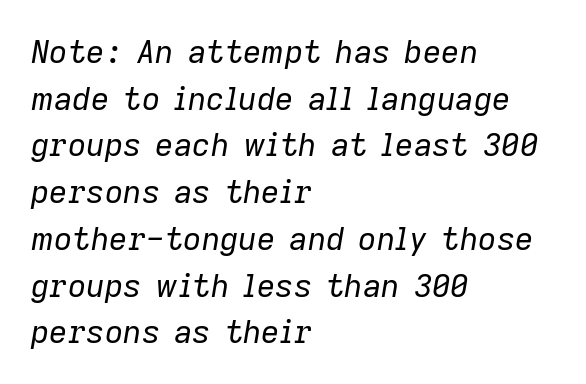
{"italic": "yes", "lean": "right", "slant_degrees": 9, "bold": "no", "weight": "regular", "width": "normal", "stroke_contrast": "low", "x_height": "medium", "monospaced": "no", "underline": "no", "align": "left", "line_spacing": "normal", "line_spacing_ratio": 1.46, "letter_spacing": "normal", "letter_spacing_em": 0.0, "glyph_px": 32}
